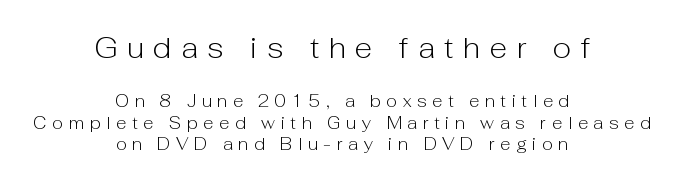
The image shows 29 px light sans-serif type, upright; set centered, normal line spacing (1.29x), unusually wide letter spacing (+0.33 em), not underlined; the first (top) block is 1.71x larger; low stroke contrast and a medium x-height.
